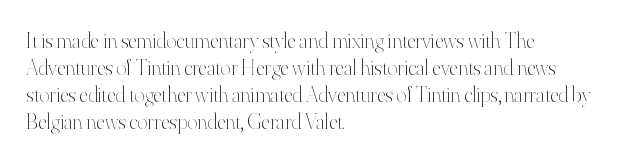
{"italic": "no", "bold": "no", "underline": "no", "align": "left", "line_spacing_ratio": 1.22, "letter_spacing": "normal", "letter_spacing_em": 0.0, "glyph_px": 22}
